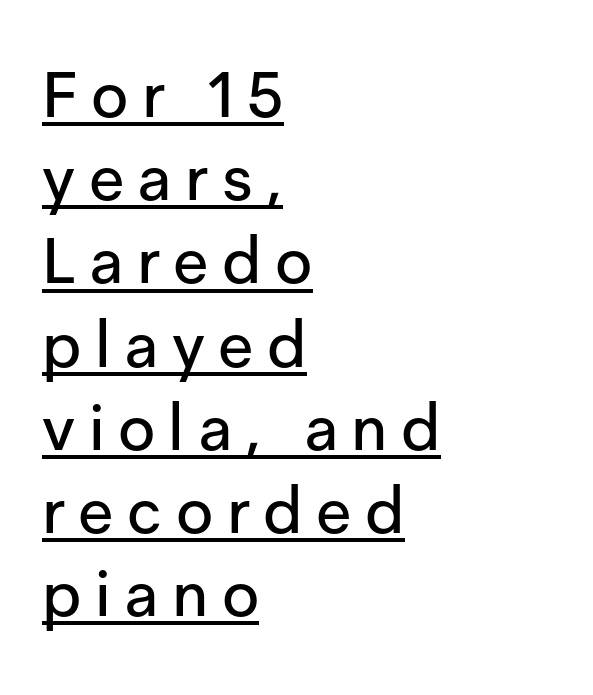
Somebody hit Ctrl+U on this one — the words are underlined. Italic: no, the glyphs are upright roman. Short note: letters widely spaced. Reading down the column, the eye jumps a familiar distance to each next line.
